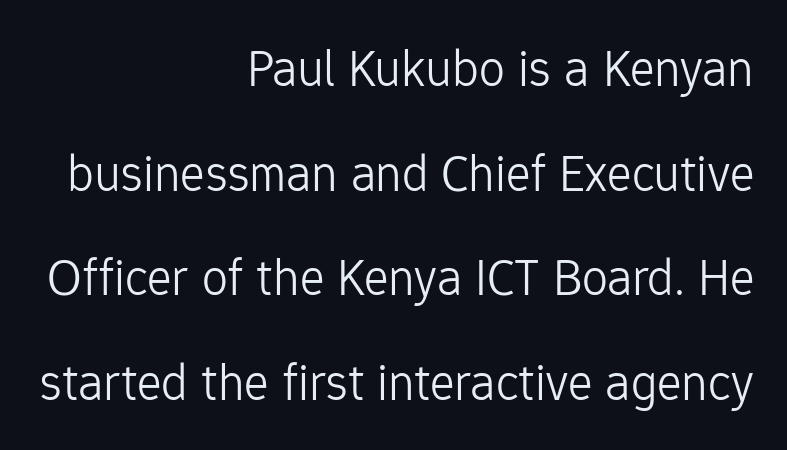
Q: Is the text bold? A: No.
Q: Is the text italic (slanted)? A: No, it is upright.
Q: Is the typeface a serif or a sans-serif typeface? A: Sans-serif.
Q: Is the text underlined? A: No.
Q: How is the paragraph aligned? A: Right-aligned.
Q: Is the spacing between letters normal or unusually wide? A: Normal.
Q: Is the spacing between lines tight, normal or loose? A: Loose.
Q: Width (condensed, normal, or wide)? A: Normal.
Q: Stroke contrast? A: Low.
Q: x-height? A: Medium.
Q: Monospaced? A: No.
